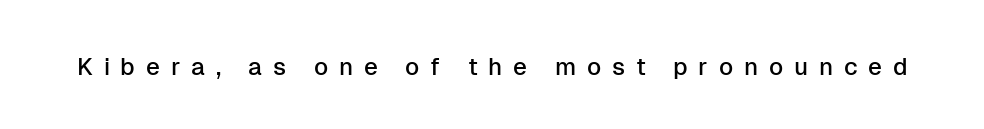
Q: Is the text italic (slanted)? A: No, it is upright.
Q: Is the text underlined? A: No.
Q: Is the spacing between letters normal or unusually wide? A: Unusually wide.
